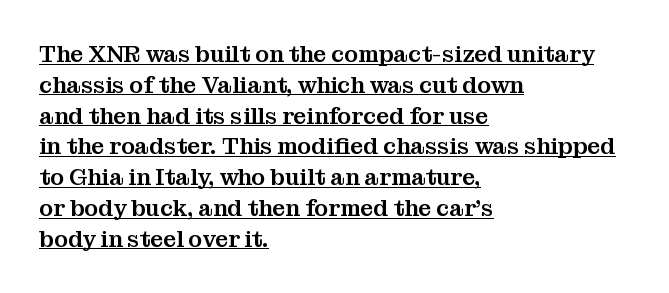
{"italic": "no", "underline": "yes", "align": "left", "line_spacing": "normal", "line_spacing_ratio": 1.34, "letter_spacing": "normal", "letter_spacing_em": 0.0, "glyph_px": 23}
